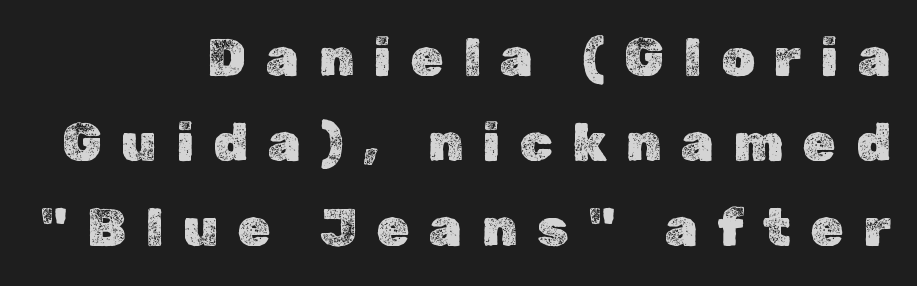
Between one letter and the next there's a generous, obvious gap. These lines are rendered in a variable-pitch font. Designer's note — italics off, roman on. Regarding leading, the lines here are spaced in the standard way. In CSS terms this would be text-align: right.
